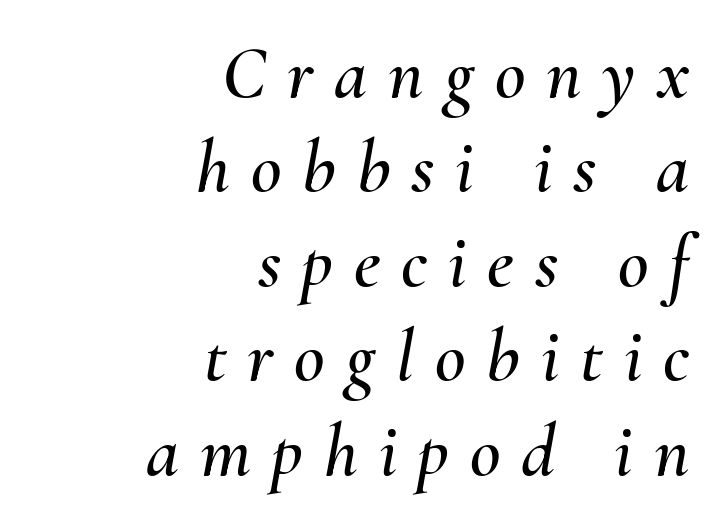
The image shows 75 px text type, italic (leaning right); set right-aligned, normal line spacing (1.26x), unusually wide letter spacing (+0.28 em), not underlined; medium stroke contrast and a small x-height.
